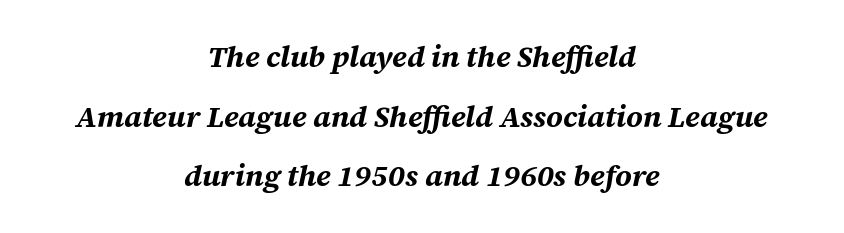
{"italic": "yes", "lean": "right", "slant_degrees": 12, "bold": "yes", "weight": "bold", "width": "normal", "stroke_contrast": "medium", "x_height": "medium", "monospaced": "no", "underline": "no", "align": "center", "line_spacing": "loose", "line_spacing_ratio": 1.99, "letter_spacing": "normal", "letter_spacing_em": 0.0, "glyph_px": 30}
